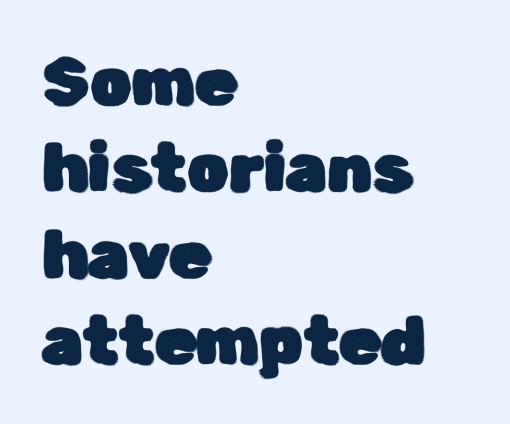
Q: Is the text italic (slanted)? A: No, it is upright.
Q: Is the typeface a serif or a sans-serif typeface? A: Sans-serif.
Q: Is the text underlined? A: No.
Q: How is the paragraph aligned? A: Left-aligned.
Q: Is the spacing between letters normal or unusually wide? A: Normal.
Q: Is the spacing between lines tight, normal or loose? A: Normal.
Q: Width (condensed, normal, or wide)? A: Normal.
Q: Stroke contrast? A: Low.
Q: x-height? A: Medium.
Q: Monospaced? A: No.
